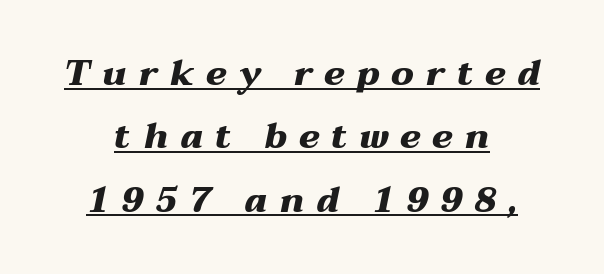
The image shows 35 px heavy, wide type, italic (leaning right); set centered, line spacing 1.81x, unusually wide letter spacing (+0.34 em), underlined; medium stroke contrast and a medium x-height.
